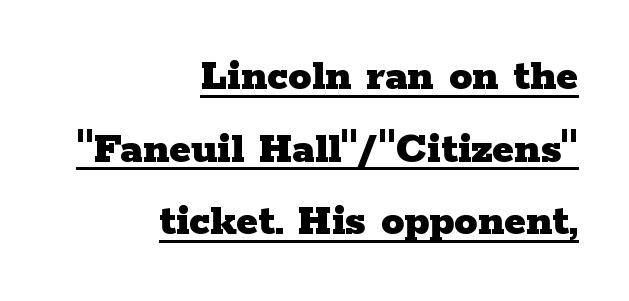
Reading down the column, the eye jumps a familiar distance to each next line. A student would call this right alignment; a typographer would say flush right, rag left. You could call the tracking neutral — neither tight nor loose. Descenders here cross a horizontal rule under the line. These lines are composed in type with serifs. The passage shown is typed in a proportional face where columns would drift.
